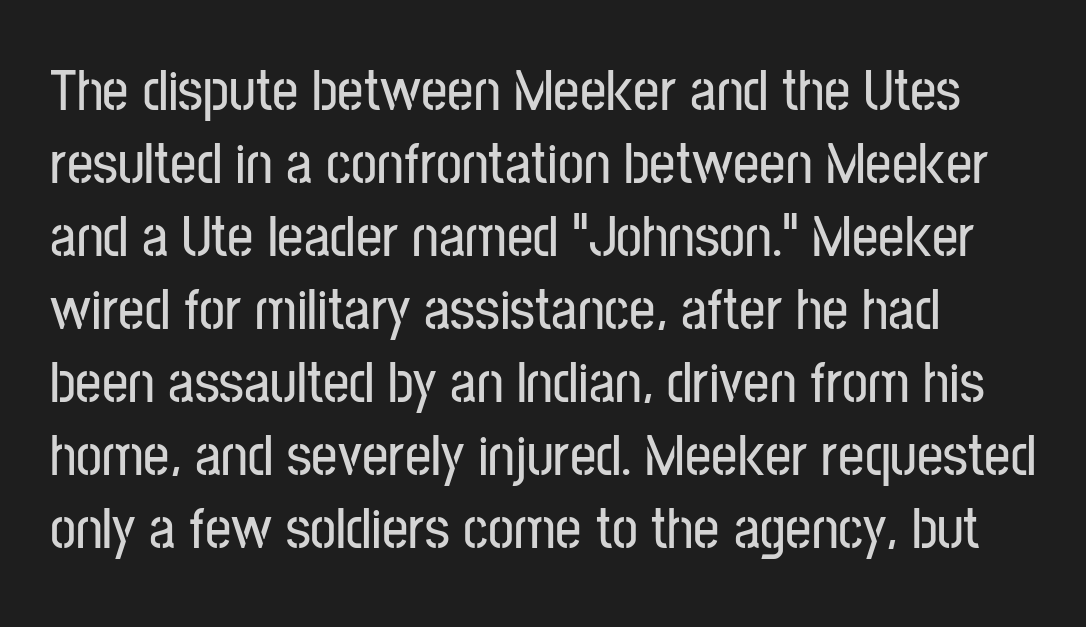
The image shows 58 px condensed sans-serif type, upright; set normal line spacing (1.26x), normal letter spacing, not underlined; low stroke contrast and a medium x-height.
